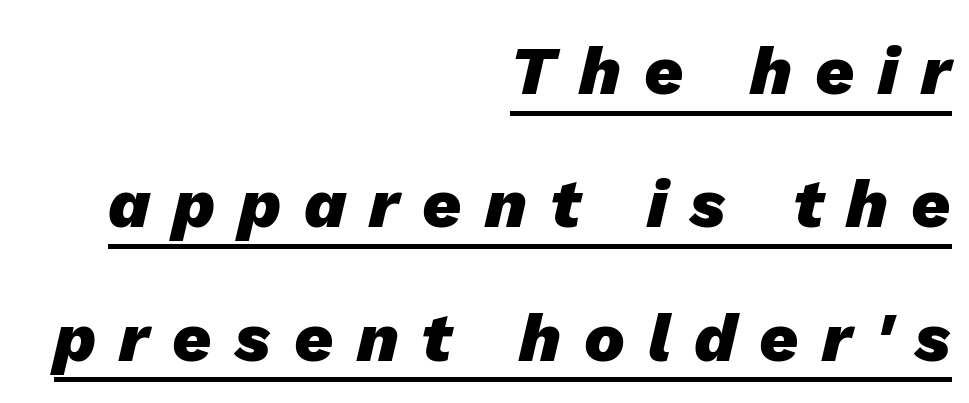
{"italic": "yes", "lean": "right", "slant_degrees": 13, "bold": "yes", "weight": "heavy", "width": "normal", "stroke_contrast": "low", "x_height": "medium", "monospaced": "no", "underline": "yes", "align": "right", "line_spacing": "loose", "line_spacing_ratio": 1.96, "letter_spacing": "wide", "letter_spacing_em": 0.34, "glyph_px": 68}
